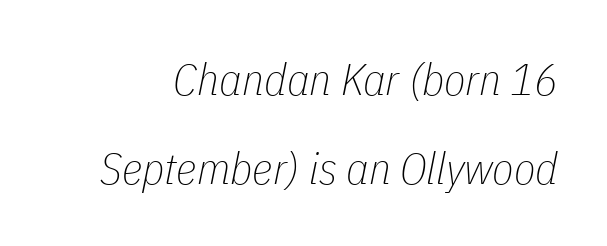
Q: Is the text bold? A: No.
Q: Is the text italic (slanted)? A: Yes, it leans right by about 11 degrees.
Q: Is the text underlined? A: No.
Q: Is the spacing between letters normal or unusually wide? A: Normal.
Q: Is the spacing between lines tight, normal or loose? A: Loose.
Q: Width (condensed, normal, or wide)? A: Condensed.
Q: Stroke contrast? A: Low.
Q: x-height? A: Medium.
Q: Monospaced? A: No.
